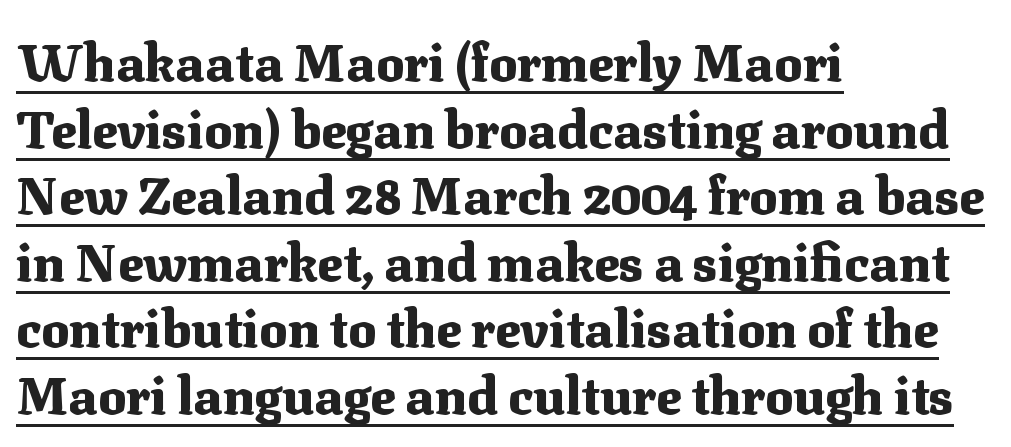
{"serif": "yes", "italic": "no", "bold": "yes", "weight": "heavy", "width": "normal", "stroke_contrast": "medium", "x_height": "medium", "monospaced": "no", "underline": "yes", "align": "left", "line_spacing": "normal", "line_spacing_ratio": 1.28, "letter_spacing": "normal", "letter_spacing_em": 0.0, "glyph_px": 52}
